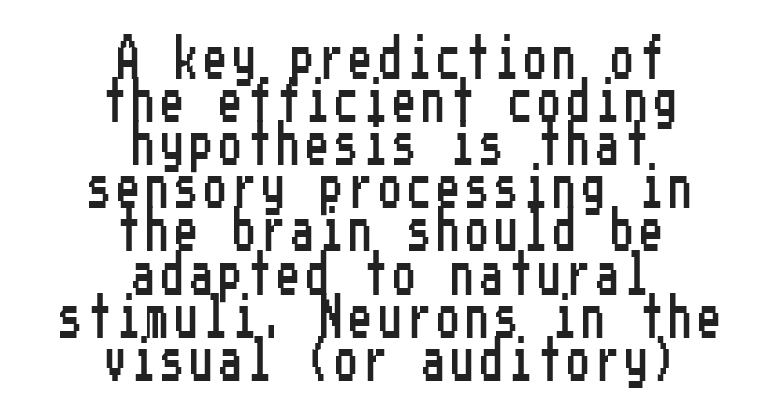
Leading: reduced. The paragraph shown floats in the horizontal middle. The glyphs are unaccompanied by any horizontal stroke below them. Check where the strokes stop: nothing finishes them off — pure sans. The letters stand upright; this is a roman face.
